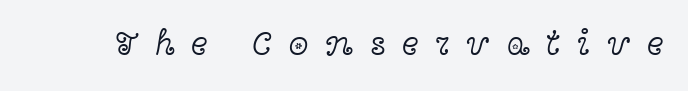
The image shows 36 px light, wide serif type; set unusually wide letter spacing (+0.46 em), not underlined; a medium x-height.
